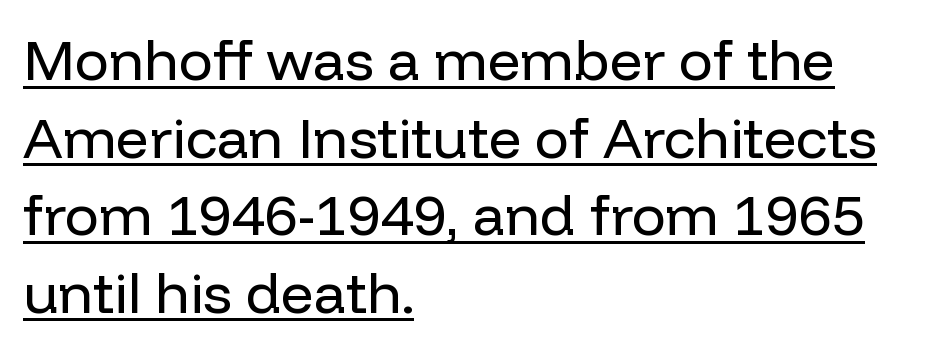
{"serif": "no", "italic": "no", "bold": "no", "weight": "regular", "width": "normal", "stroke_contrast": "low", "x_height": "medium", "monospaced": "no", "underline": "yes", "align": "left", "line_spacing": "normal", "line_spacing_ratio": 1.36, "letter_spacing": "normal", "letter_spacing_em": 0.0, "glyph_px": 57}
